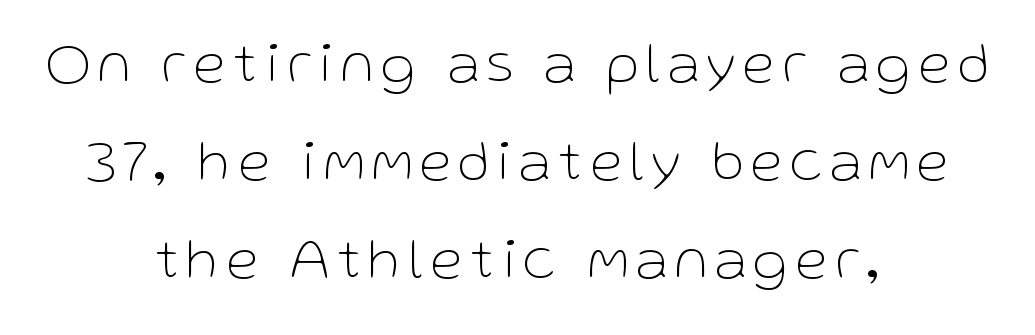
Q: Is the text bold? A: No.
Q: Is the text italic (slanted)? A: No, it is upright.
Q: Is the typeface a serif or a sans-serif typeface? A: Sans-serif.
Q: Is the text underlined? A: No.
Q: How is the paragraph aligned? A: Centered.
Q: Is the spacing between lines tight, normal or loose? A: Normal.
Q: Width (condensed, normal, or wide)? A: Normal.
Q: Stroke contrast? A: Low.
Q: x-height? A: Medium.
Q: Monospaced? A: No.
